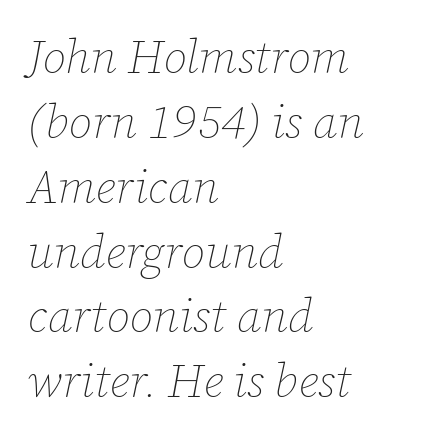
The image shows 47 px thin type, italic (leaning right); set left-aligned, normal line spacing (1.38x), normal letter spacing, not underlined; low stroke contrast and a medium x-height.
